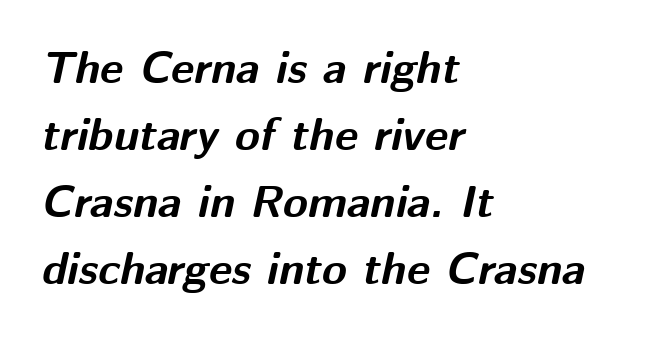
Q: Is the text bold? A: Yes.
Q: Is the text italic (slanted)? A: Yes, it leans right by about 12 degrees.
Q: Is the text underlined? A: No.
Q: How is the paragraph aligned? A: Left-aligned.
Q: Is the spacing between letters normal or unusually wide? A: Normal.
Q: Is the spacing between lines tight, normal or loose? A: Normal.
Q: Width (condensed, normal, or wide)? A: Normal.
Q: Stroke contrast? A: Medium.
Q: x-height? A: Medium.
Q: Monospaced? A: No.
